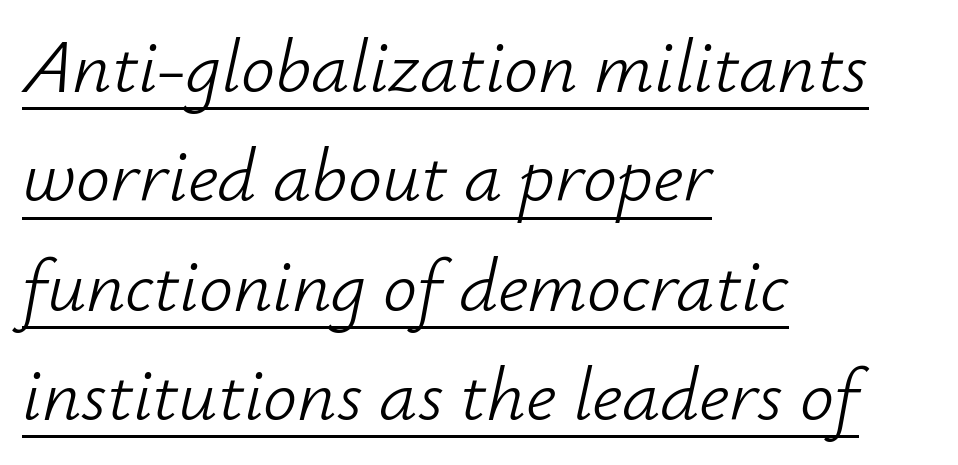
Honestly, the letter spacing is just normal — you wouldn't notice it. A typesetter would call this leading conventional body-copy spacing. A classic flush-left, rag-right setting is used for this passage. Slanted lettering throughout. Spacing verdict: proportional, widths tailored to each character. No letter is thick-stroked: the sample isn't bold.
